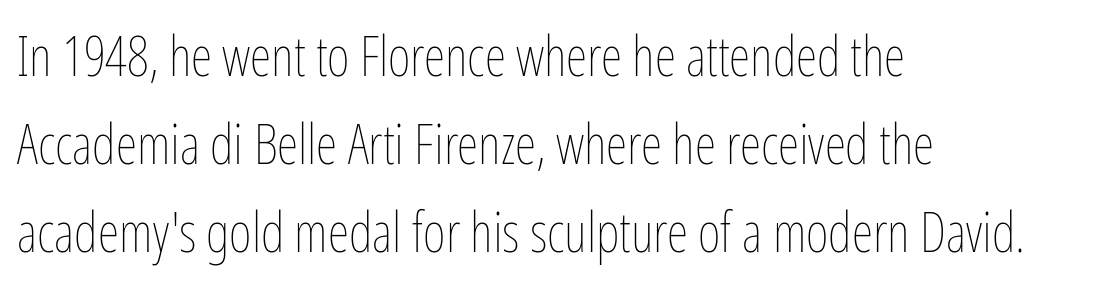
The image shows 55 px thin, condensed type, upright; set left-aligned, normal line spacing (1.6x), normal letter spacing, not underlined; low stroke contrast and a medium x-height.
